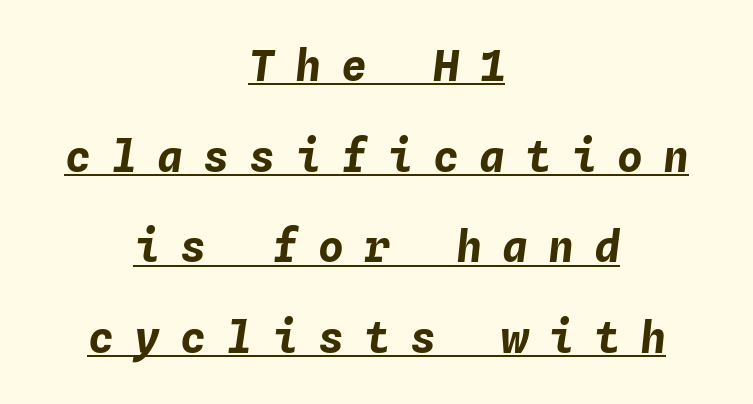
{"italic": "yes", "lean": "right", "slant_degrees": 4, "bold": "yes", "weight": "bold", "width": "normal", "stroke_contrast": "low", "x_height": "medium", "monospaced": "yes", "underline": "yes", "align": "center", "line_spacing": "loose", "line_spacing_ratio": 2.11, "letter_spacing": "wide", "letter_spacing_em": 0.47, "glyph_px": 43}
